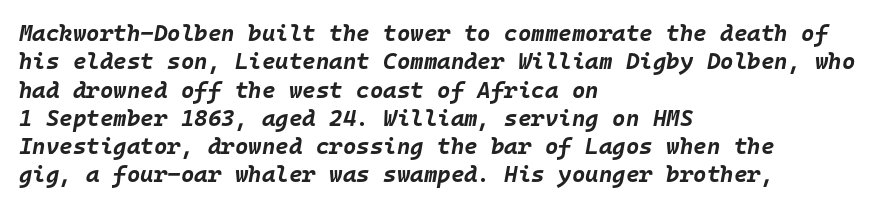
The image shows 23 px bold type, italic (leaning right); set left-aligned, line spacing 1.23x, normal letter spacing, not underlined.
